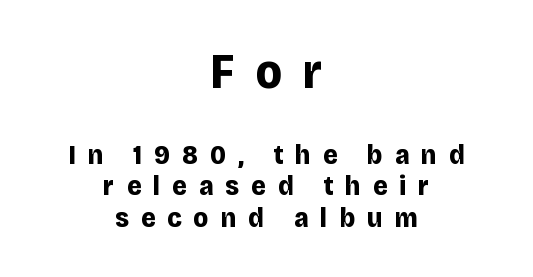
You could only call the tracking loose — the letters float apart. The designer gave the opening block more size than the closing block. The lettering stays uniformly vertical, giving the passage a roman look. The designer dialed line spacing down below the default. Where is the straight margin? There isn't one; the lines are centered.
